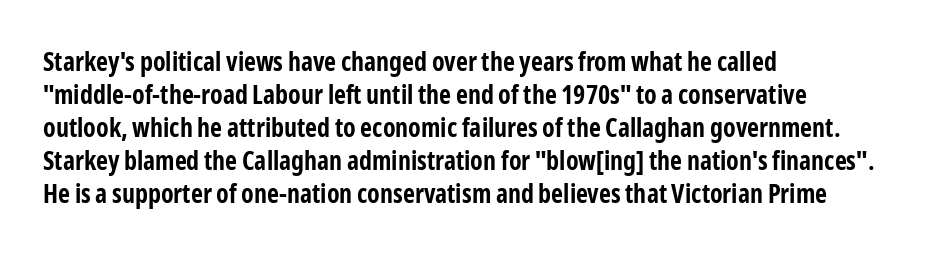
{"italic": "no", "bold": "yes", "underline": "no", "align": "left", "line_spacing": "normal", "line_spacing_ratio": 1.27, "letter_spacing": "normal", "letter_spacing_em": 0.0, "glyph_px": 26}
